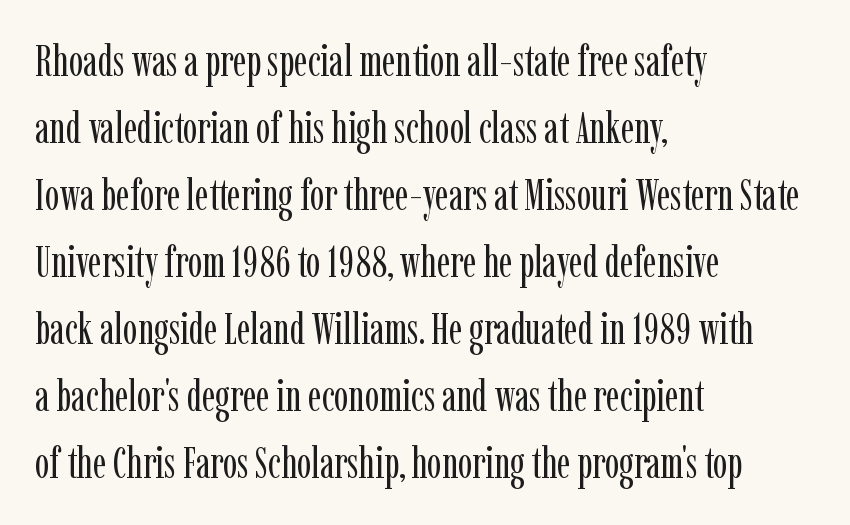
The image shows 43 px regular-weight, condensed serif type, upright; set left-aligned, normal line spacing (1.56x), normal letter spacing, not underlined; low stroke contrast and a medium x-height.
